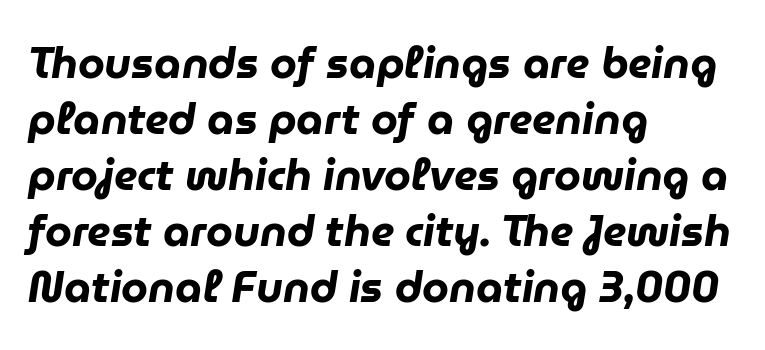
{"italic": "yes", "lean": "right", "slant_degrees": 9, "bold": "yes", "weight": "heavy", "width": "normal", "stroke_contrast": "low", "x_height": "medium", "monospaced": "no", "underline": "no", "align": "left", "line_spacing": "normal", "line_spacing_ratio": 1.3, "letter_spacing": "normal", "letter_spacing_em": 0.0, "glyph_px": 43}
